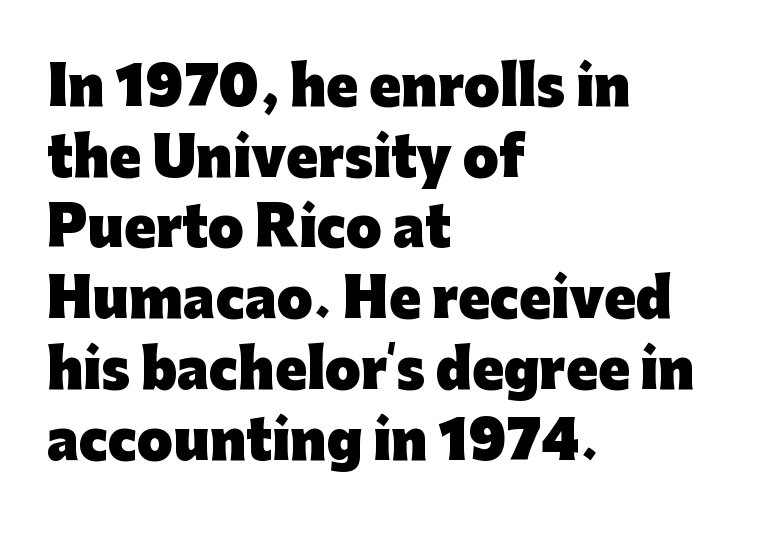
The image shows 52 px heavy sans-serif type, upright; set left-aligned, normal line spacing (1.36x), normal letter spacing, not underlined; low stroke contrast and a medium x-height.
